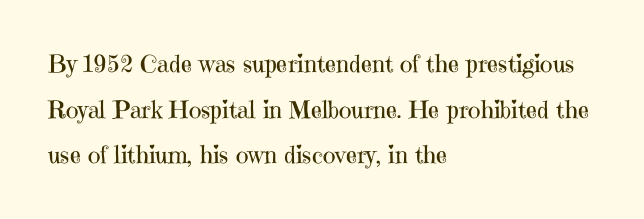
{"italic": "no", "bold": "no", "underline": "no", "align": "left", "line_spacing": "loose", "line_spacing_ratio": 1.9, "letter_spacing": "normal", "letter_spacing_em": 0.0, "glyph_px": 24}
